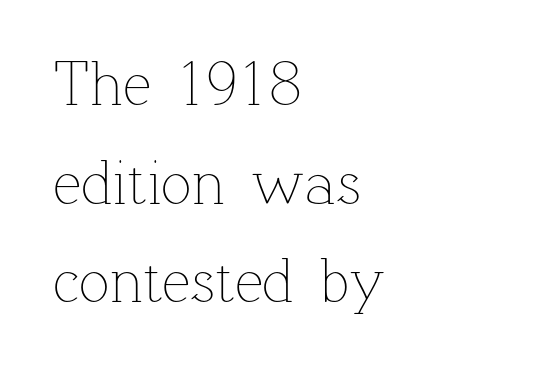
{"italic": "no", "bold": "no", "weight": "thin", "width": "normal", "stroke_contrast": "low", "x_height": "medium", "monospaced": "no", "underline": "no", "align": "left", "line_spacing": "normal", "line_spacing_ratio": 1.54, "letter_spacing": "normal", "letter_spacing_em": 0.0, "glyph_px": 64}
